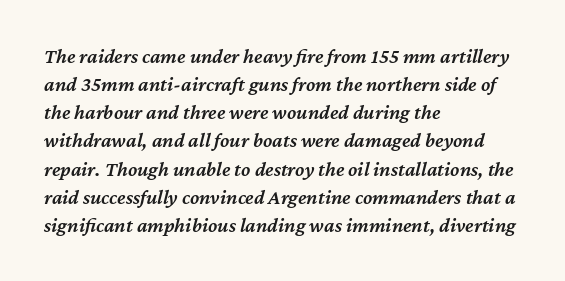
The image shows 21 px text type, italic (leaning right); set left-aligned, normal line spacing (1.34x), normal letter spacing, not underlined.
